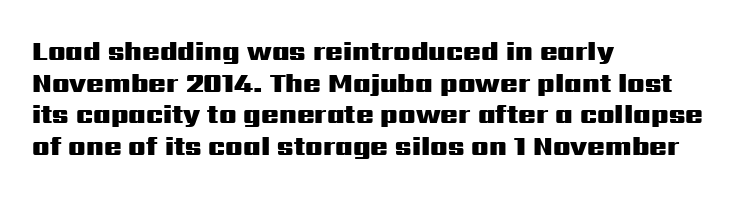
Q: Is the text bold? A: Yes.
Q: Is the text italic (slanted)? A: No, it is upright.
Q: Is the text underlined? A: No.
Q: How is the paragraph aligned? A: Left-aligned.
Q: Is the spacing between letters normal or unusually wide? A: Normal.
